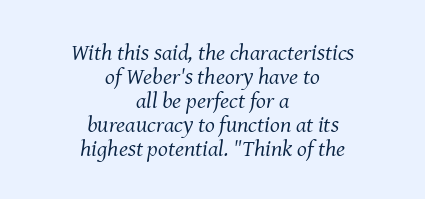
{"italic": "yes", "lean": "right", "slant_degrees": 8, "bold": "no", "underline": "no", "align": "center", "line_spacing": "tight", "line_spacing_ratio": 1.04, "letter_spacing": "normal", "letter_spacing_em": 0.0, "glyph_px": 23}
